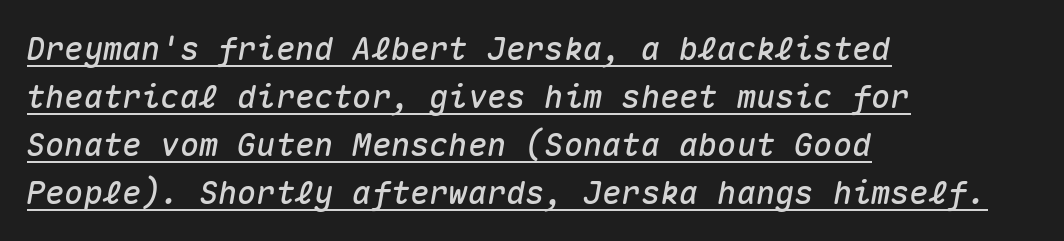
Students, observe the line beneath the letters — that is underlining. Think of a typewriter: that constant character pitch is what you see here. The typography opts for an oblique posture over an upright one. Short note: letters normally spaced. Successive baselines arrive at the customary interval.
